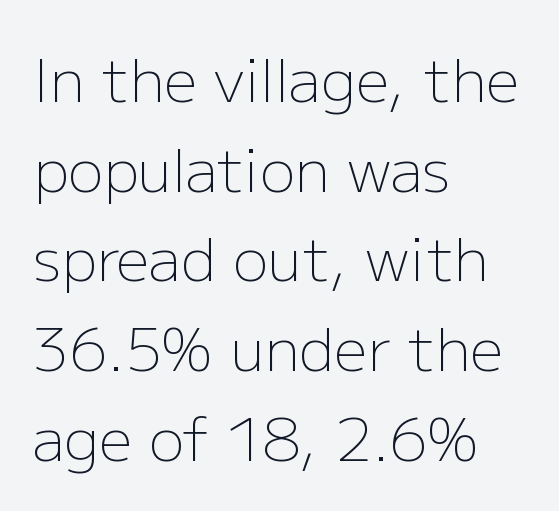
Spacing verdict: proportional, widths tailored to each character. The baseline area is clear. The setting favours the left margin, as ordinary paragraphs usually do. Serif or sans? Sans — the stroke terminals are bare.
